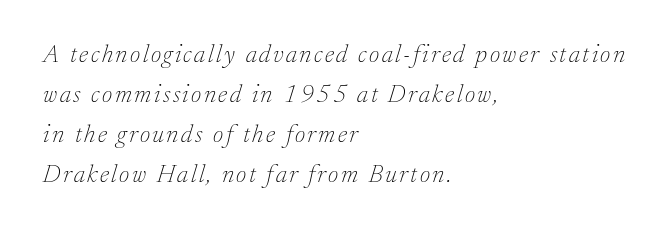
{"italic": "yes", "lean": "right", "slant_degrees": 17, "bold": "no", "underline": "no", "align": "left", "line_spacing": "normal", "line_spacing_ratio": 1.6, "glyph_px": 25}
